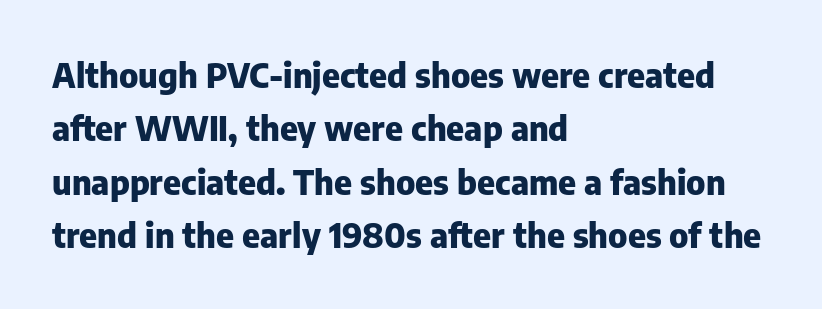
Q: Is the text bold? A: Yes.
Q: Is the text italic (slanted)? A: No, it is upright.
Q: Is the typeface a serif or a sans-serif typeface? A: Sans-serif.
Q: Is the text underlined? A: No.
Q: How is the paragraph aligned? A: Left-aligned.
Q: Is the spacing between letters normal or unusually wide? A: Normal.
Q: Is the spacing between lines tight, normal or loose? A: Normal.
Q: Width (condensed, normal, or wide)? A: Normal.
Q: Stroke contrast? A: Low.
Q: x-height? A: Medium.
Q: Monospaced? A: No.
